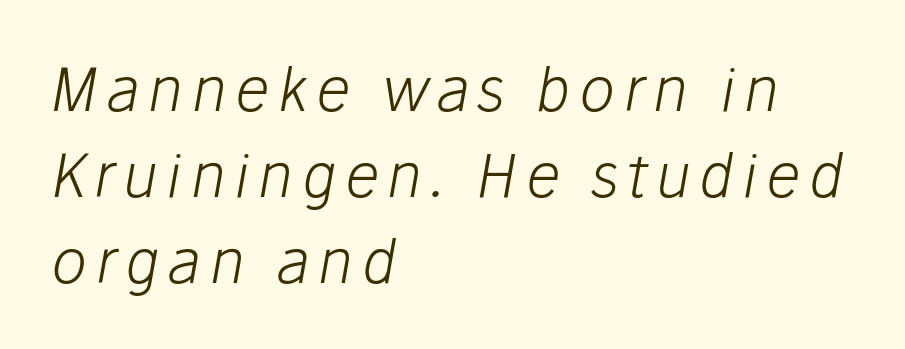
Underline: absent. Yep, that's italic — everything's leaning. One glance says typical: line gaps are just what's usual. The compositor pushed each line to the left boundary. This sample has the flowing, uneven cadence of proportional lettering. A quiet, ordinary-to-light weight characterises the typeface.
